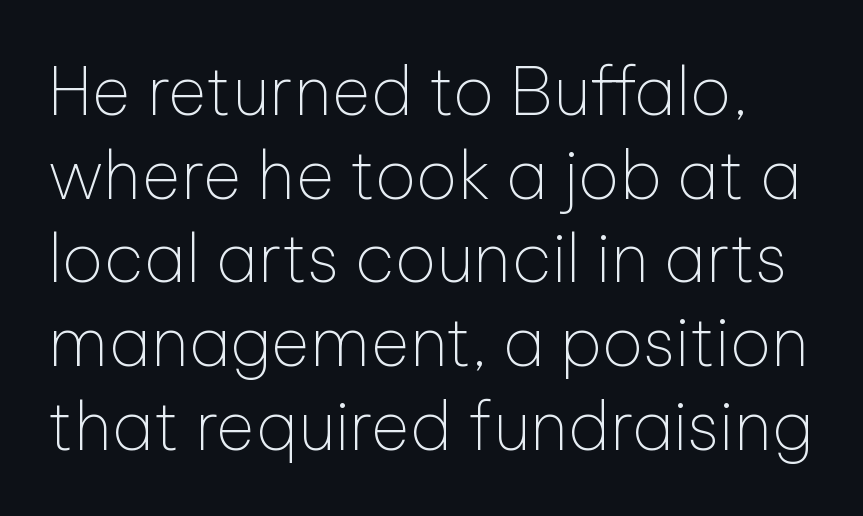
The image shows 67 px thin sans-serif type, upright; set normal line spacing (1.25x), normal letter spacing, not underlined; low stroke contrast and a medium x-height.
